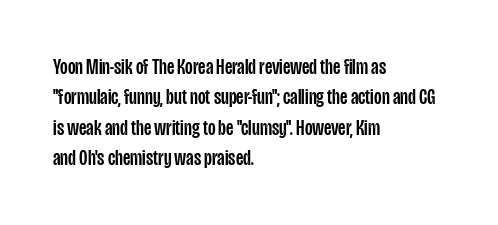
Q: Is the text italic (slanted)? A: No, it is upright.
Q: Is the text underlined? A: No.
Q: How is the paragraph aligned? A: Left-aligned.
Q: Is the spacing between letters normal or unusually wide? A: Normal.
Q: Is the spacing between lines tight, normal or loose? A: Normal.
